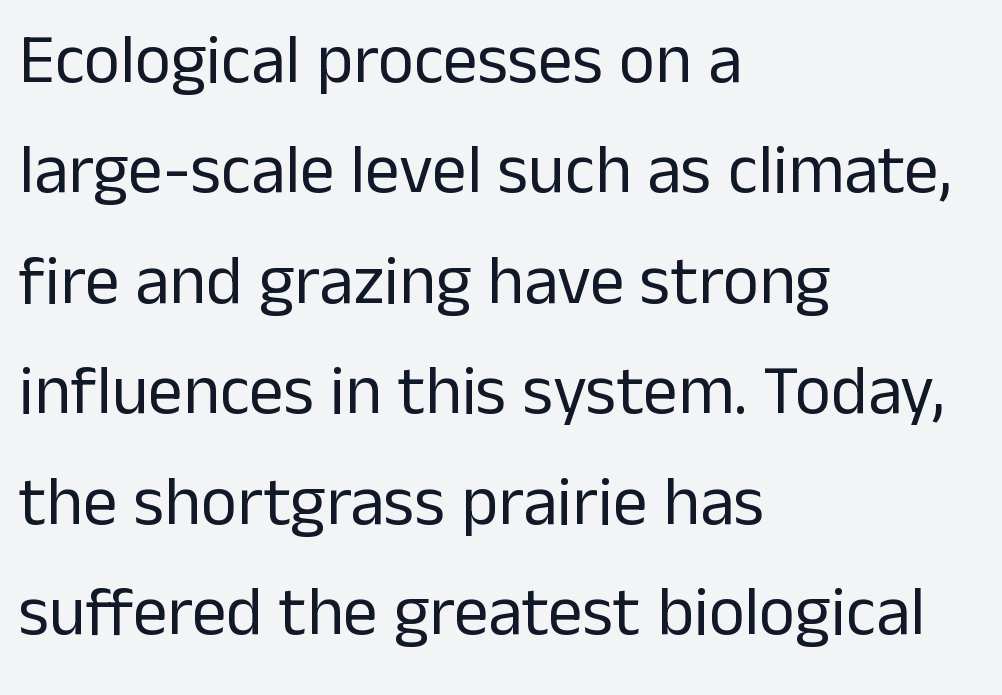
Is the letter spacing exaggerated? No — it looks like the ordinary default. Ink coverage per letter is moderate at most. Does the leading feel generous? No, just average. Posture: vertical. Look at the bottom of the vertical strokes: they stop flat, with no serifs.
